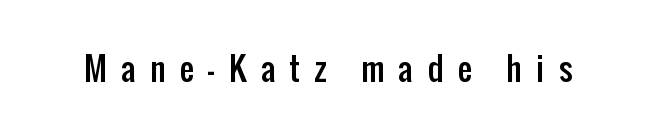
The image shows 32 px condensed sans-serif type, upright; set unusually wide letter spacing (+0.45 em), not underlined; low stroke contrast and a medium x-height.
